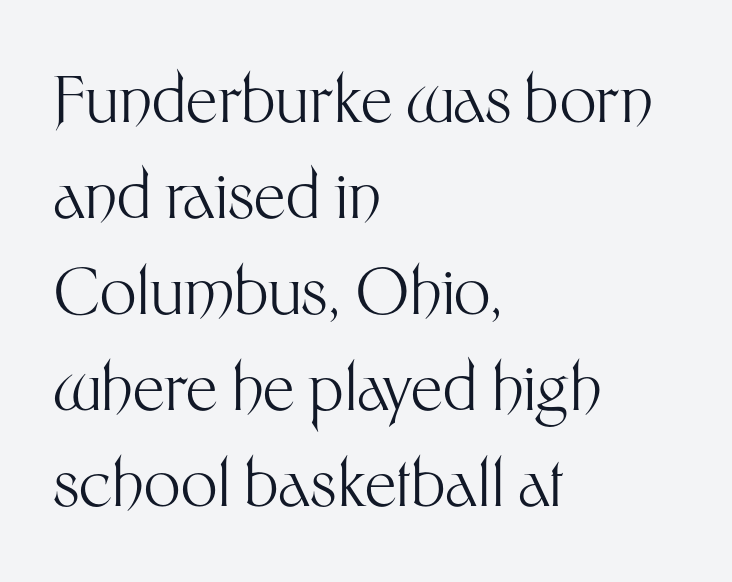
Horizontally, the lines are justified to the leading edge only. What stands out about the letter spacing? Nothing — it is the standard amount. Each letter keeps its own natural width here, so spacing adapts to shape. Weight class: somewhere from thin through regular. This is roman type, the default non-slanted kind. Clear beneath every line of the passage.
